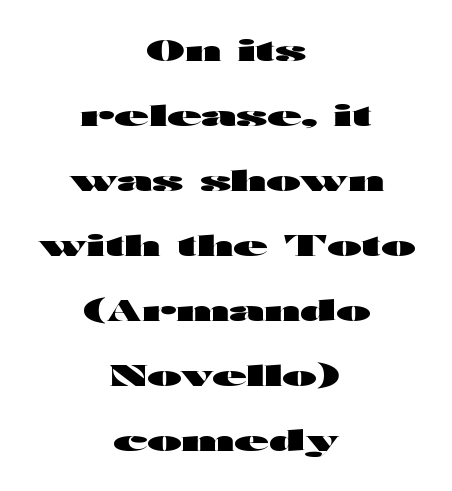
Q: Is the text bold? A: Yes.
Q: Is the text italic (slanted)? A: No, it is upright.
Q: Is the typeface a serif or a sans-serif typeface? A: Sans-serif.
Q: Is the text underlined? A: No.
Q: How is the paragraph aligned? A: Centered.
Q: Is the spacing between letters normal or unusually wide? A: Normal.
Q: Is the spacing between lines tight, normal or loose? A: Loose.
Q: Width (condensed, normal, or wide)? A: Wide.
Q: Stroke contrast? A: High.
Q: x-height? A: Medium.
Q: Monospaced? A: No.
